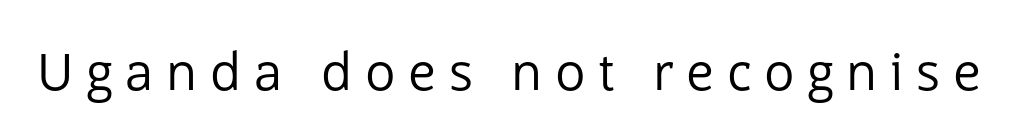
{"serif": "no", "italic": "no", "bold": "no", "weight": "regular", "width": "normal", "stroke_contrast": "low", "x_height": "medium", "monospaced": "no", "underline": "no", "letter_spacing": "wide", "letter_spacing_em": 0.25, "glyph_px": 51}
